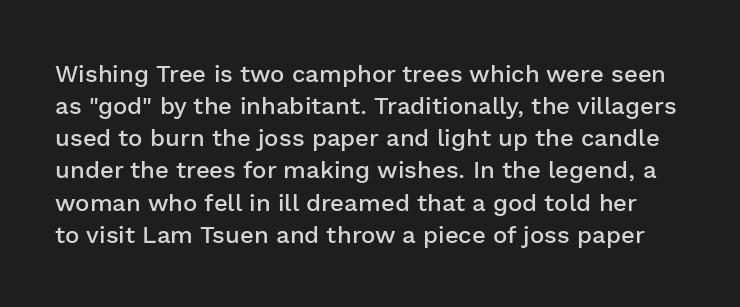
{"italic": "no", "bold": "semi", "underline": "no", "line_spacing": "normal", "line_spacing_ratio": 1.34, "letter_spacing": "normal", "letter_spacing_em": 0.0, "glyph_px": 24}
